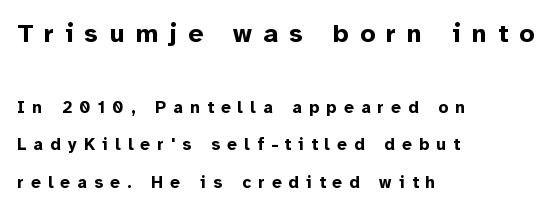
Q: Is the text bold? A: Yes.
Q: Is the text italic (slanted)? A: No, it is upright.
Q: Is the text underlined? A: No.
Q: How is the paragraph aligned? A: Left-aligned.
Q: Is the spacing between letters normal or unusually wide? A: Unusually wide.
Q: Is the spacing between lines tight, normal or loose? A: Loose.
Q: Which block of text is set in a larger size, the first (top) or the second (bottom)? A: The first (top) one.
